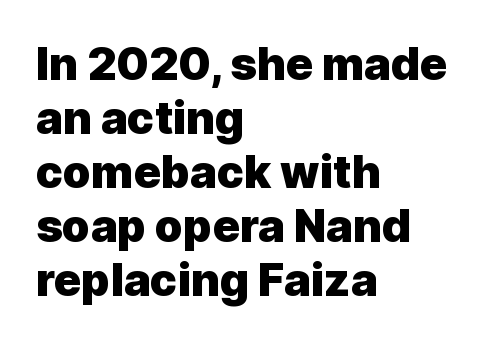
Q: Is the text bold? A: Yes.
Q: Is the text italic (slanted)? A: No, it is upright.
Q: Is the typeface a serif or a sans-serif typeface? A: Sans-serif.
Q: Is the text underlined? A: No.
Q: How is the paragraph aligned? A: Left-aligned.
Q: Is the spacing between letters normal or unusually wide? A: Normal.
Q: Width (condensed, normal, or wide)? A: Normal.
Q: x-height? A: Medium.
Q: Monospaced? A: No.
